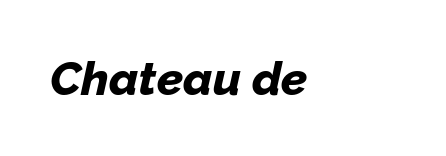
A classic flush-left, rag-right setting is used for this passage. The passage shown leans; its letterforms are oblique. The face used here is proportionally spaced, like ordinary book or web type. Default kerning and tracking; the words read as compact shapes.
